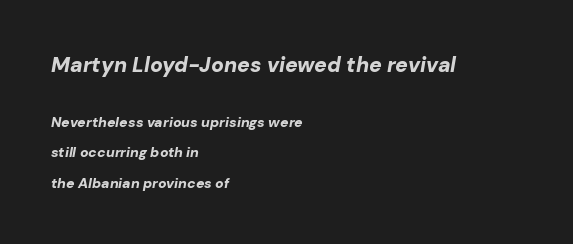
Q: Is the text bold? A: Yes.
Q: Is the text italic (slanted)? A: Yes, it leans right by about 10 degrees.
Q: Is the text underlined? A: No.
Q: How is the paragraph aligned? A: Left-aligned.
Q: Is the spacing between letters normal or unusually wide? A: Normal.
Q: Is the spacing between lines tight, normal or loose? A: Loose.
Q: Which block of text is set in a larger size, the first (top) or the second (bottom)? A: The first (top) one.
